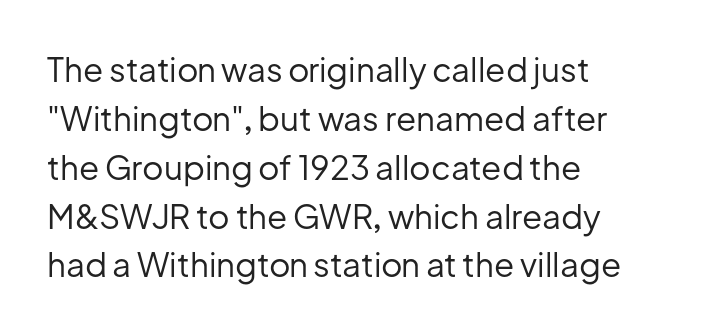
The image shows 33 px regular-weight sans-serif type, upright; set left-aligned, normal line spacing (1.48x), normal letter spacing, not underlined; low stroke contrast and a medium x-height.
